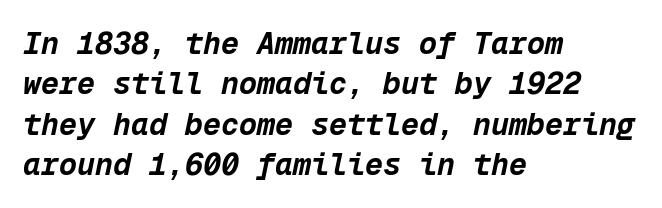
{"italic": "yes", "lean": "right", "slant_degrees": 12, "bold": "yes", "weight": "bold", "width": "normal", "stroke_contrast": "low", "x_height": "medium", "monospaced": "yes", "underline": "no", "align": "left", "line_spacing": "normal", "line_spacing_ratio": 1.35, "letter_spacing": "normal", "letter_spacing_em": 0.0, "glyph_px": 30}
